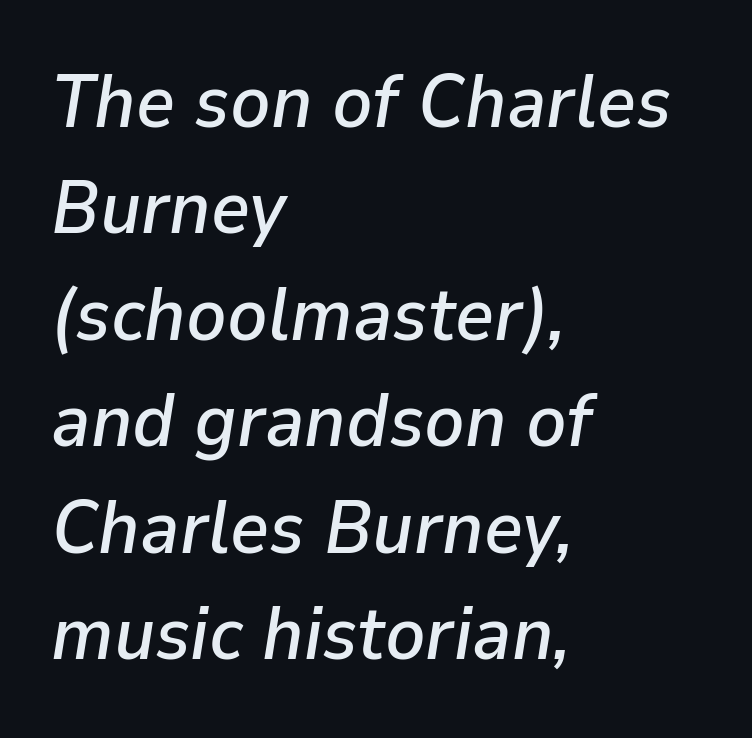
Q: Is the text italic (slanted)? A: Yes, it leans right by about 9 degrees.
Q: Is the text underlined? A: No.
Q: How is the paragraph aligned? A: Left-aligned.
Q: Is the spacing between letters normal or unusually wide? A: Normal.
Q: Is the spacing between lines tight, normal or loose? A: Normal.
Q: Width (condensed, normal, or wide)? A: Normal.
Q: Stroke contrast? A: Low.
Q: x-height? A: Medium.
Q: Monospaced? A: No.
